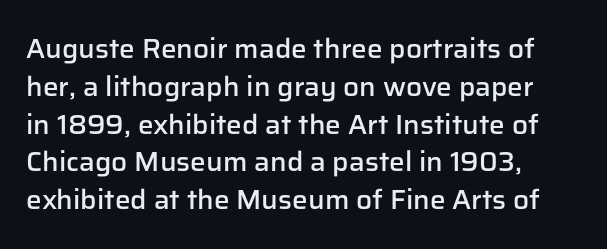
{"serif": "no", "italic": "no", "bold": "semi", "weight": "semibold", "width": "normal", "stroke_contrast": "low", "x_height": "medium", "monospaced": "no", "underline": "no", "align": "left", "line_spacing": "normal", "line_spacing_ratio": 1.35, "letter_spacing": "normal", "letter_spacing_em": 0.0, "glyph_px": 28}
